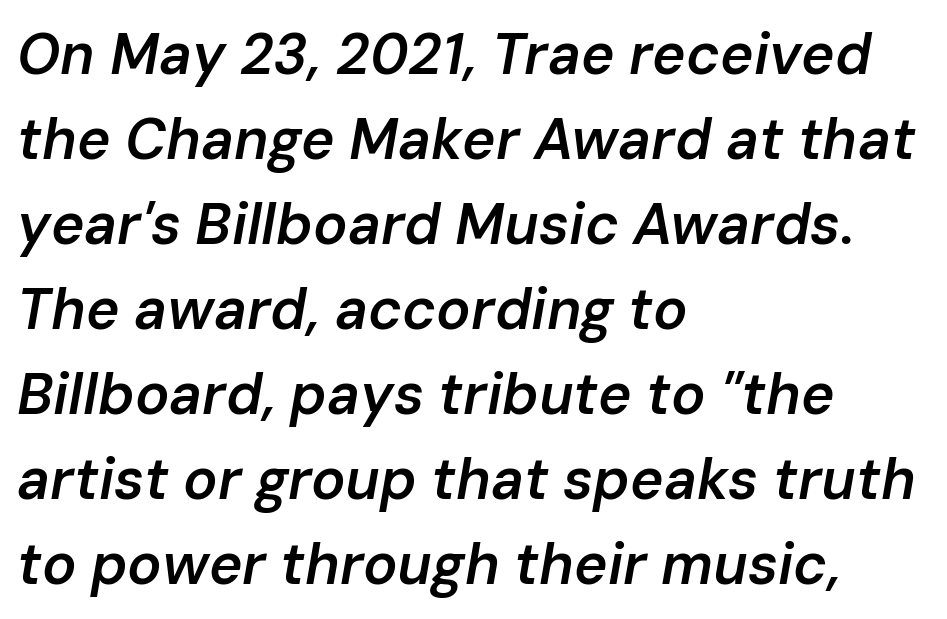
{"italic": "yes", "lean": "right", "slant_degrees": 10, "bold": "semi", "weight": "semibold", "width": "normal", "stroke_contrast": "low", "x_height": "medium", "monospaced": "no", "underline": "no", "align": "left", "line_spacing": "normal", "line_spacing_ratio": 1.49, "letter_spacing": "normal", "letter_spacing_em": 0.0, "glyph_px": 57}
